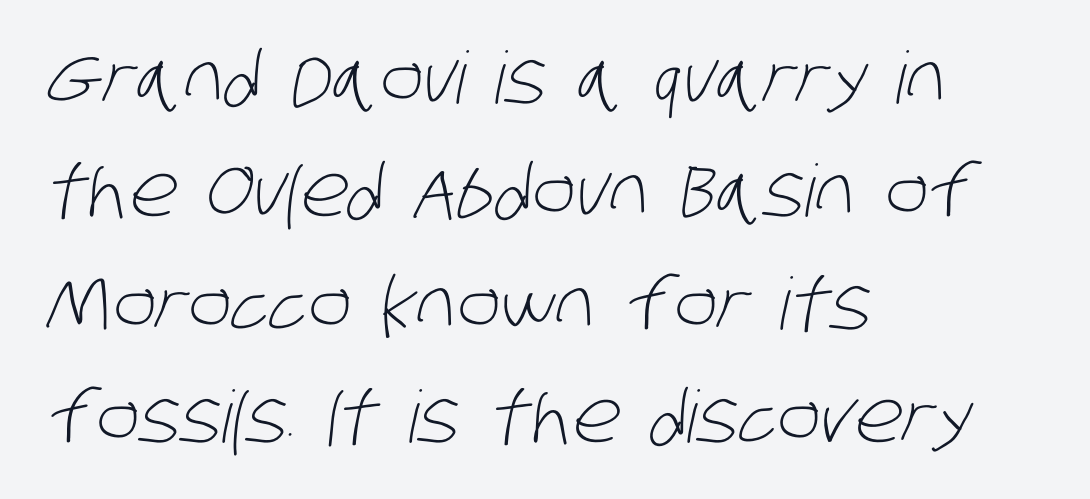
Q: Is the text bold? A: No.
Q: Is the typeface a serif or a sans-serif typeface? A: Sans-serif.
Q: Is the text underlined? A: No.
Q: How is the paragraph aligned? A: Left-aligned.
Q: Is the spacing between letters normal or unusually wide? A: Normal.
Q: Is the spacing between lines tight, normal or loose? A: Normal.
Q: Width (condensed, normal, or wide)? A: Condensed.
Q: Stroke contrast? A: Low.
Q: x-height? A: Large.
Q: Monospaced? A: No.
